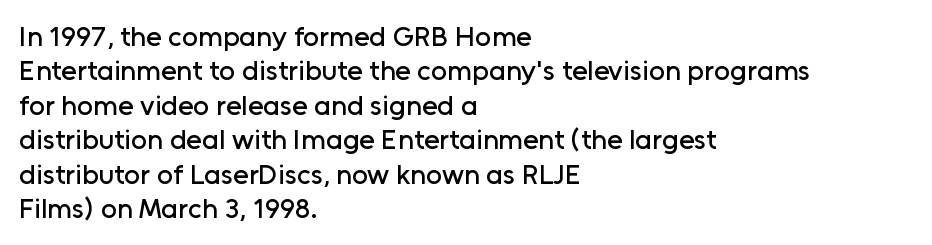
Q: Is the text italic (slanted)? A: No, it is upright.
Q: Is the typeface a serif or a sans-serif typeface? A: Sans-serif.
Q: Is the text underlined? A: No.
Q: How is the paragraph aligned? A: Left-aligned.
Q: Is the spacing between letters normal or unusually wide? A: Normal.
Q: Width (condensed, normal, or wide)? A: Normal.
Q: Stroke contrast? A: Low.
Q: x-height? A: Medium.
Q: Monospaced? A: No.
